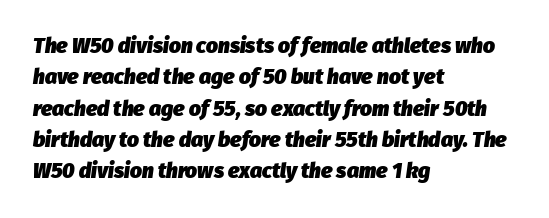
Line beginnings align vertically; line endings do not. How would I describe the line gaps? Plain and ordinary. Compared with typical body copy, the letter spacing here is the same. Notice how the stems are inclined rather than vertical — that's the hallmark of italics. The baseline area is clear.
